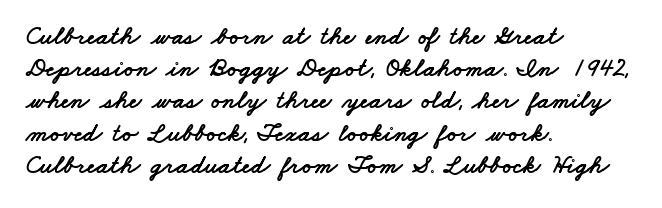
The typesetter chose a ragged-right arrangement here. There is no visible air inserted between adjacent glyphs. The zone under the glyphs is completely vacant.
